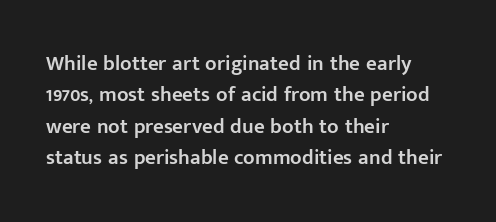
{"italic": "no", "bold": "semi", "underline": "no", "align": "left", "line_spacing": "normal", "line_spacing_ratio": 1.49, "letter_spacing": "normal", "letter_spacing_em": 0.0, "glyph_px": 21}
